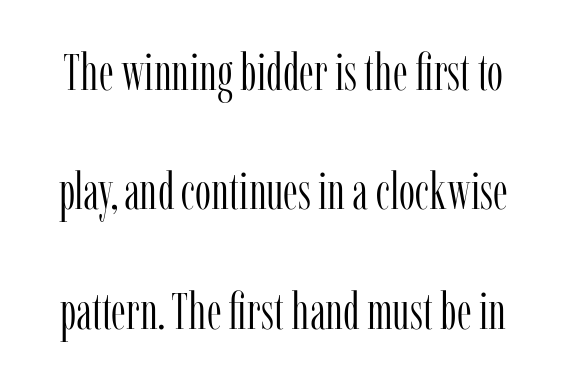
The image shows 51 px light, condensed serif type, upright; set loose line spacing (2.34x), normal letter spacing, not underlined; low stroke contrast and a medium x-height.
